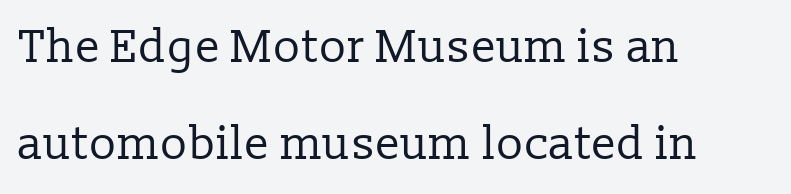
The tracking reads as untouched default to a designer's eye. The type family on display is of the serif kind. Posture: upright roman. Vertically, the passage feels expansive, rows floating well apart. The face looks like a standard text weight, possibly lighter.
